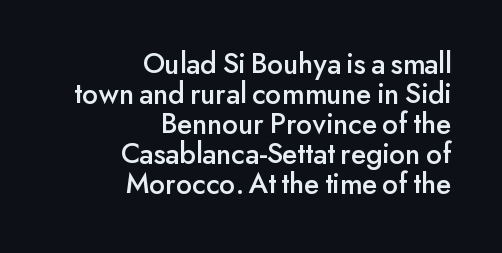
{"serif": "no", "italic": "no", "width": "normal", "stroke_contrast": "low", "x_height": "small", "monospaced": "no", "underline": "no", "align": "right", "line_spacing": "tight", "line_spacing_ratio": 1.0, "letter_spacing": "normal", "letter_spacing_em": 0.0, "glyph_px": 30}
